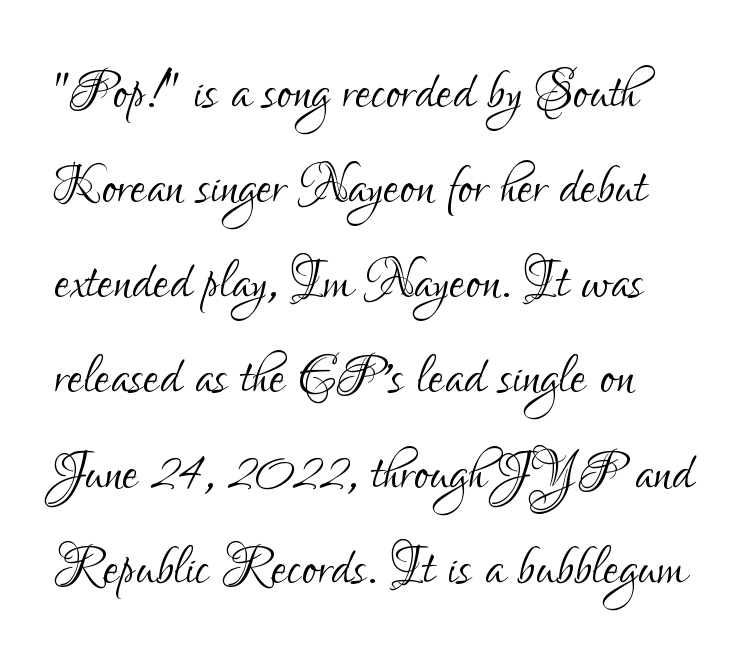
Q: Is the text bold? A: No.
Q: Is the text italic (slanted)? A: Yes.
Q: Is the typeface a serif or a sans-serif typeface? A: Sans-serif.
Q: Is the text underlined? A: No.
Q: How is the paragraph aligned? A: Left-aligned.
Q: Is the spacing between letters normal or unusually wide? A: Normal.
Q: Is the spacing between lines tight, normal or loose? A: Normal.
Q: Width (condensed, normal, or wide)? A: Condensed.
Q: Stroke contrast? A: Low.
Q: x-height? A: Small.
Q: Monospaced? A: No.
